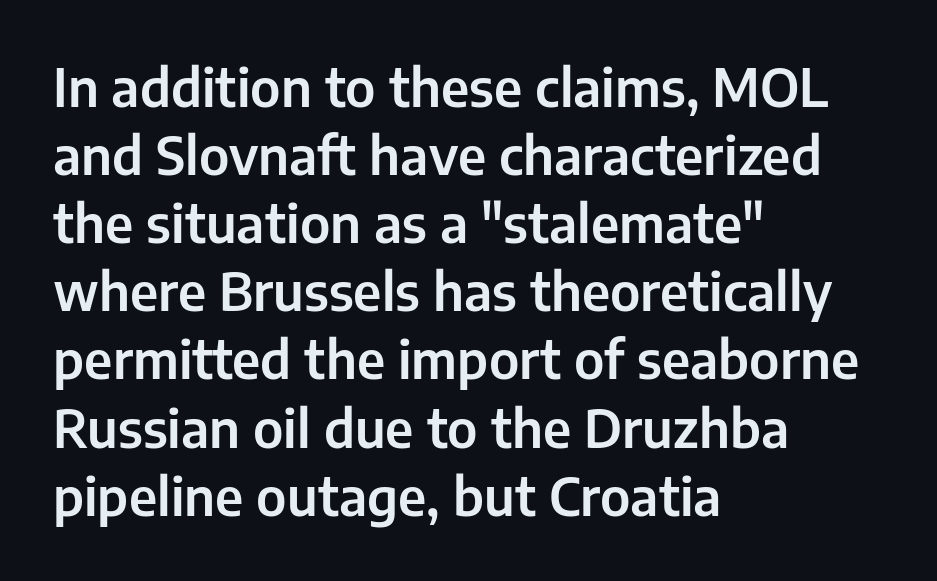
The image shows 52 px sans-serif type, upright; set left-aligned, normal line spacing (1.31x), normal letter spacing, not underlined; low stroke contrast and a medium x-height.
